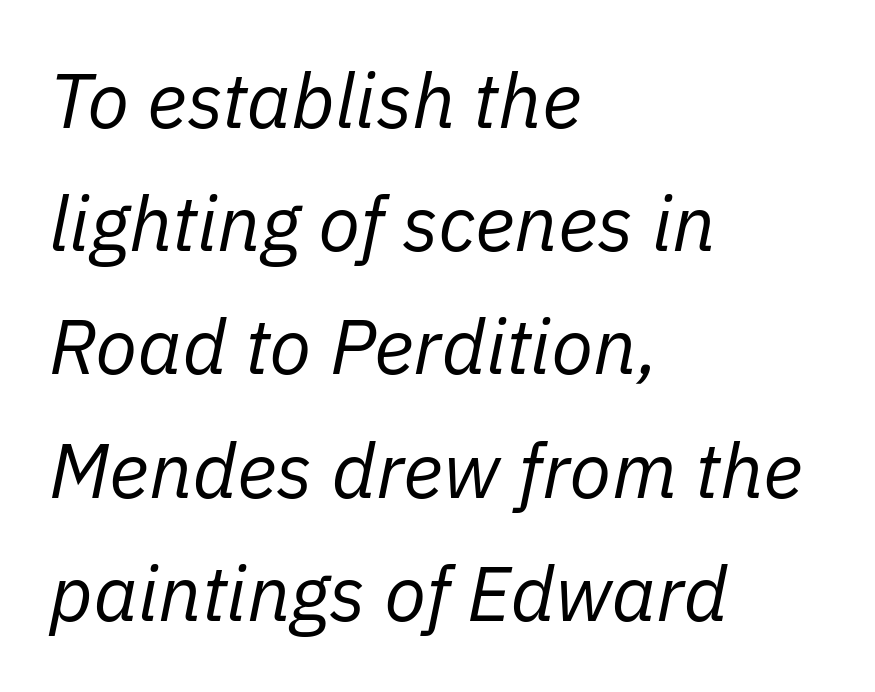
Q: Is the text bold? A: No.
Q: Is the text italic (slanted)? A: Yes, it leans right by about 11 degrees.
Q: Is the text underlined? A: No.
Q: How is the paragraph aligned? A: Left-aligned.
Q: Is the spacing between letters normal or unusually wide? A: Normal.
Q: Is the spacing between lines tight, normal or loose? A: Normal.
Q: Width (condensed, normal, or wide)? A: Normal.
Q: Stroke contrast? A: Low.
Q: x-height? A: Medium.
Q: Monospaced? A: No.
